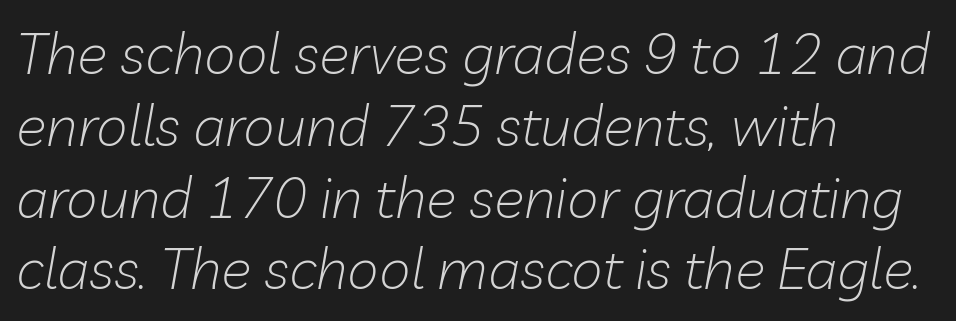
Q: Is the text bold? A: No.
Q: Is the text italic (slanted)? A: Yes, it leans right by about 10 degrees.
Q: Is the text underlined? A: No.
Q: How is the paragraph aligned? A: Left-aligned.
Q: Is the spacing between letters normal or unusually wide? A: Normal.
Q: Is the spacing between lines tight, normal or loose? A: Normal.
Q: Width (condensed, normal, or wide)? A: Normal.
Q: Stroke contrast? A: Low.
Q: x-height? A: Medium.
Q: Monospaced? A: No.
